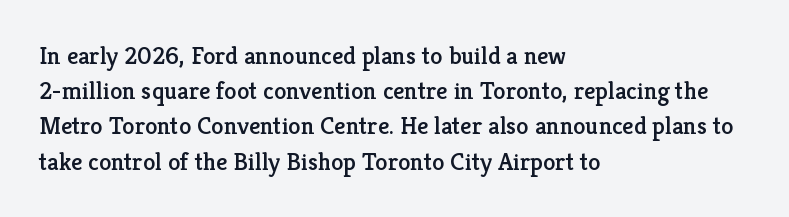
{"italic": "no", "underline": "no", "align": "left", "line_spacing": "normal", "line_spacing_ratio": 1.41, "letter_spacing": "normal", "letter_spacing_em": 0.0, "glyph_px": 25}
